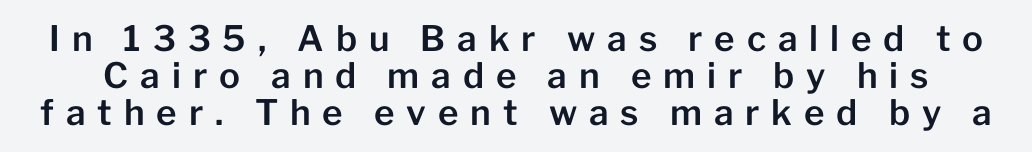
Q: Is the text italic (slanted)? A: No, it is upright.
Q: Is the typeface a serif or a sans-serif typeface? A: Sans-serif.
Q: Is the text underlined? A: No.
Q: Is the spacing between letters normal or unusually wide? A: Unusually wide.
Q: Is the spacing between lines tight, normal or loose? A: Tight.
Q: Width (condensed, normal, or wide)? A: Normal.
Q: Stroke contrast? A: Low.
Q: x-height? A: Medium.
Q: Monospaced? A: No.
